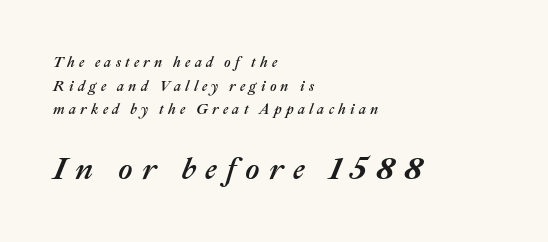
Q: Is the text italic (slanted)? A: Yes, it leans right by about 22 degrees.
Q: Is the text underlined? A: No.
Q: How is the paragraph aligned? A: Left-aligned.
Q: Is the spacing between letters normal or unusually wide? A: Unusually wide.
Q: Is the spacing between lines tight, normal or loose? A: Normal.
Q: Which block of text is set in a larger size, the first (top) or the second (bottom)? A: The second (bottom) one.
Q: Width (condensed, normal, or wide)? A: Normal.
Q: Stroke contrast? A: Medium.
Q: x-height? A: Medium.
Q: Monospaced? A: No.
